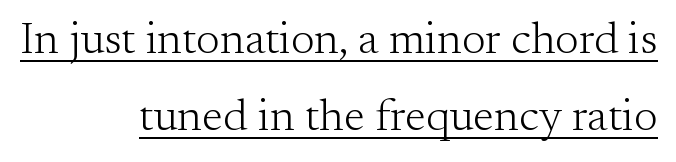
Each letter's strokes conclude with small projecting serifs. Compared with undecorated copy, this sample adds a rule below the words. This is the regular roman posture of the typeface. This rendering leaves character spacing at its baseline value.
